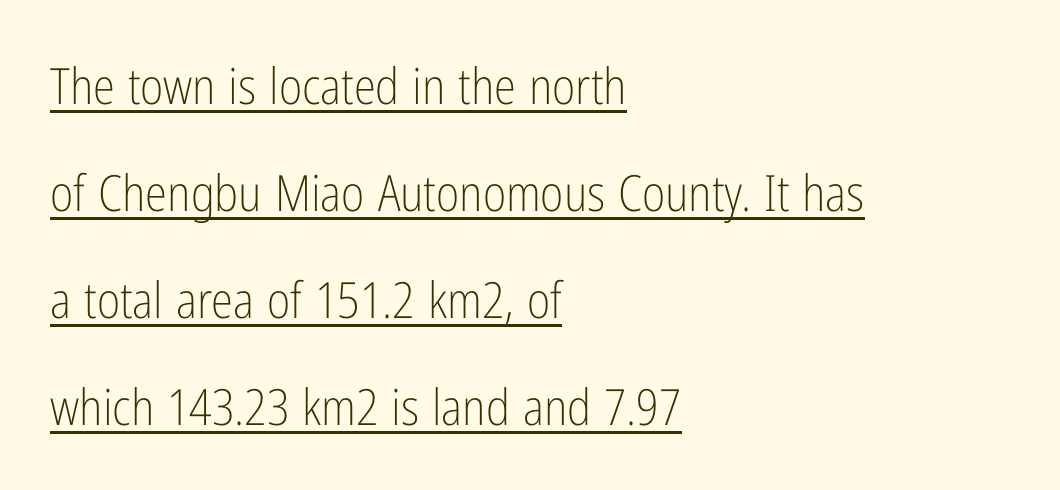
No italicization has been applied; the sample stays upright. Widely set lines give the paragraph a tall, airy silhouette. A typesetter would call this proportional, since set widths differ per character. Check the space under the baseline: a stroke is drawn there. This is not heavy type; no bold has been used.
